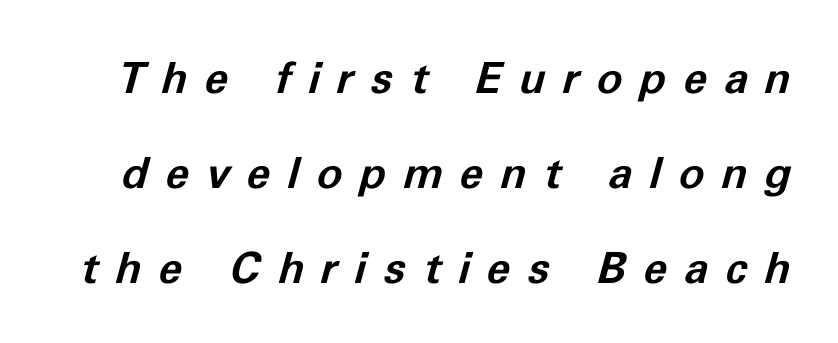
The image shows 43 px bold type, italic (leaning right); set loose line spacing (2.21x), unusually wide letter spacing (+0.4 em), not underlined; low stroke contrast and a medium x-height.
